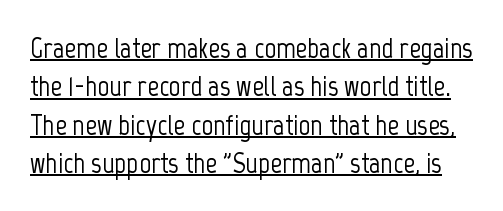
Q: Is the text italic (slanted)? A: No, it is upright.
Q: Is the typeface a serif or a sans-serif typeface? A: Sans-serif.
Q: Is the text underlined? A: Yes.
Q: Is the spacing between letters normal or unusually wide? A: Normal.
Q: Is the spacing between lines tight, normal or loose? A: Normal.
Q: Width (condensed, normal, or wide)? A: Condensed.
Q: Stroke contrast? A: Low.
Q: x-height? A: Medium.
Q: Monospaced? A: No.
